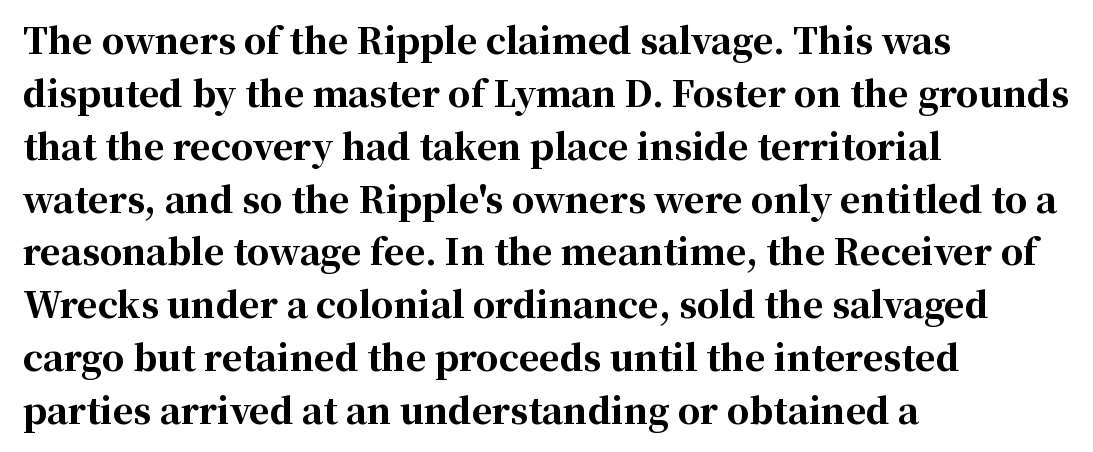
Q: Is the text bold? A: Yes.
Q: Is the text italic (slanted)? A: No, it is upright.
Q: Is the typeface a serif or a sans-serif typeface? A: Serif.
Q: Is the text underlined? A: No.
Q: How is the paragraph aligned? A: Left-aligned.
Q: Is the spacing between letters normal or unusually wide? A: Normal.
Q: Is the spacing between lines tight, normal or loose? A: Normal.
Q: Width (condensed, normal, or wide)? A: Normal.
Q: Stroke contrast? A: High.
Q: x-height? A: Medium.
Q: Monospaced? A: No.
